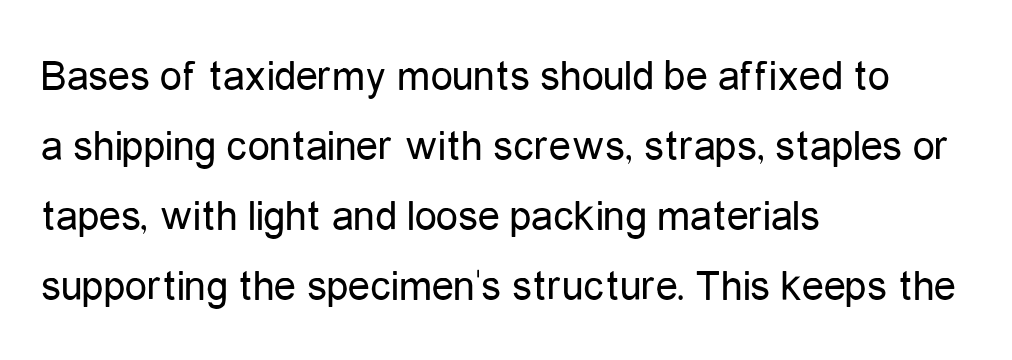
Q: Is the text bold? A: No.
Q: Is the text italic (slanted)? A: No, it is upright.
Q: Is the typeface a serif or a sans-serif typeface? A: Sans-serif.
Q: Is the text underlined? A: No.
Q: How is the paragraph aligned? A: Left-aligned.
Q: Is the spacing between letters normal or unusually wide? A: Normal.
Q: Is the spacing between lines tight, normal or loose? A: Normal.
Q: Width (condensed, normal, or wide)? A: Condensed.
Q: Stroke contrast? A: Low.
Q: x-height? A: Medium.
Q: Monospaced? A: No.
